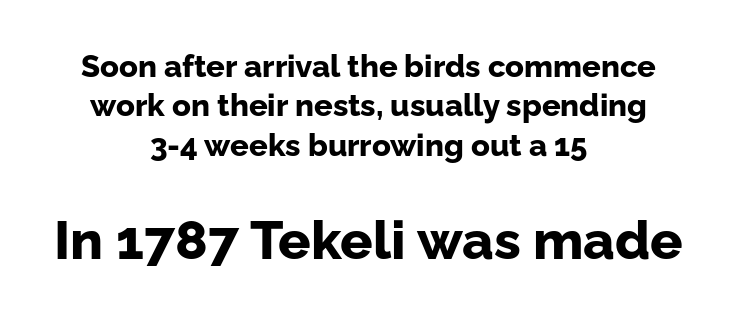
{"serif": "no", "italic": "no", "bold": "yes", "weight": "bold", "width": "normal", "stroke_contrast": "low", "x_height": "medium", "monospaced": "no", "underline": "no", "align": "center", "line_spacing": "normal", "line_spacing_ratio": 1.27, "letter_spacing": "normal", "letter_spacing_em": 0.0, "larger_block": "second", "size_ratio": 1.74, "glyph_px": 54}
